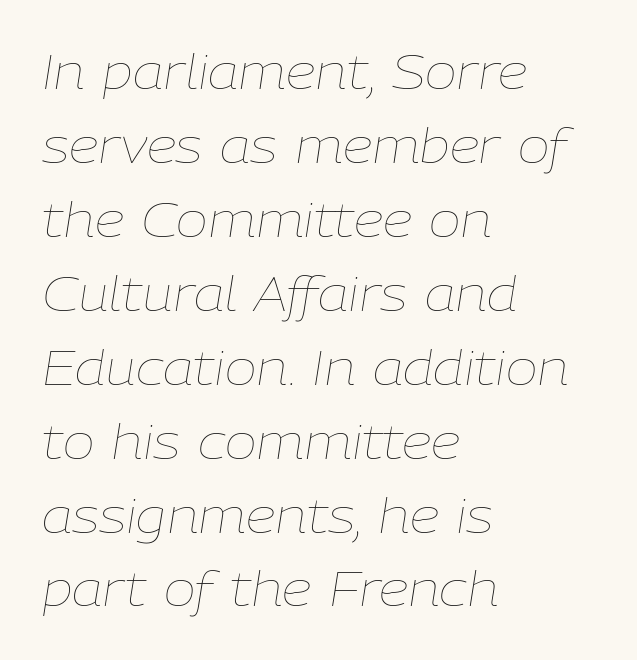
Q: Is the text bold? A: No.
Q: Is the text italic (slanted)? A: Yes, it leans right by about 9 degrees.
Q: Is the text underlined? A: No.
Q: How is the paragraph aligned? A: Left-aligned.
Q: Is the spacing between letters normal or unusually wide? A: Normal.
Q: Is the spacing between lines tight, normal or loose? A: Normal.
Q: Width (condensed, normal, or wide)? A: Normal.
Q: Stroke contrast? A: Low.
Q: x-height? A: Medium.
Q: Monospaced? A: No.
